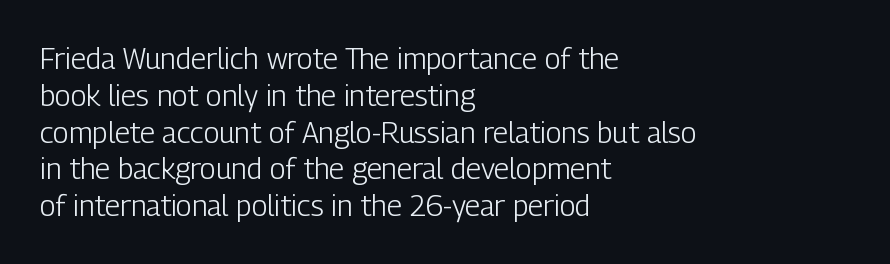
The image shows 29 px light, condensed sans-serif type, upright; set left-aligned, normal line spacing (1.27x), normal letter spacing, not underlined; low stroke contrast and a medium x-height.
